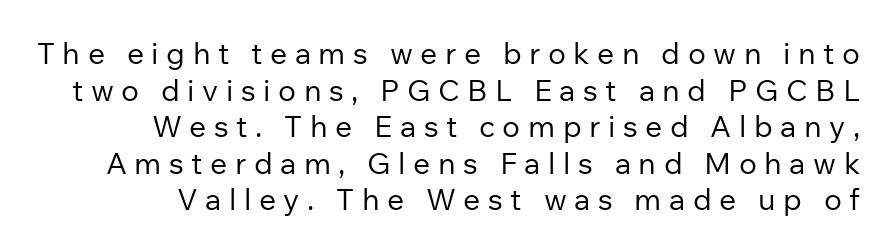
A typesetter would label this face a sans. The gap between lines stays unmarked. You can tell it's not italic because the verticals are truly vertical. Someone cranked the tracking dial way up on this one. Compared with a typical body face, this is equally light or lighter still. Proportional: the letters do not fall into vertical columns.
